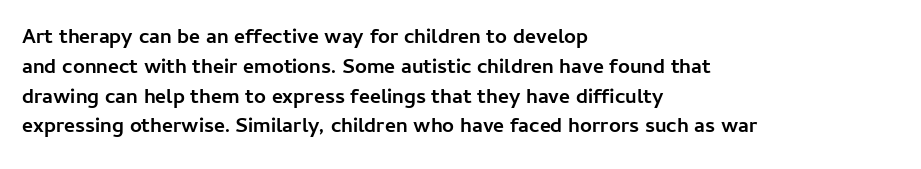
A bare baseline throughout the passage. Heavy-handed strokes throughout: this text is bold. Style check: upright. The setting favours the left margin, as ordinary paragraphs usually do. How are the letters spaced? Ordinarily, with no added tracking.
